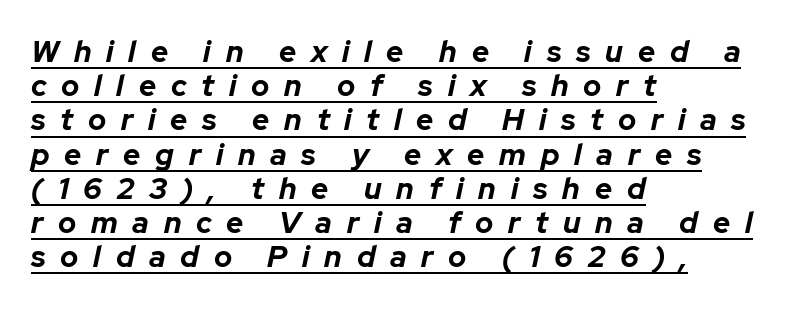
The image shows 30 px bold type, italic (leaning right); set left-aligned, tight line spacing (1.14x), unusually wide letter spacing (+0.49 em), underlined; low stroke contrast and a medium x-height.
